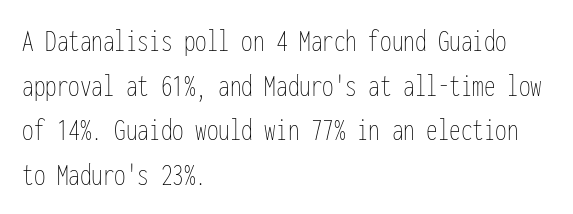
Q: Is the text bold? A: No.
Q: Is the text italic (slanted)? A: No, it is upright.
Q: Is the text underlined? A: No.
Q: How is the paragraph aligned? A: Left-aligned.
Q: Is the spacing between letters normal or unusually wide? A: Normal.
Q: Is the spacing between lines tight, normal or loose? A: Normal.
Q: Width (condensed, normal, or wide)? A: Condensed.
Q: Stroke contrast? A: Low.
Q: x-height? A: Medium.
Q: Monospaced? A: Yes.
